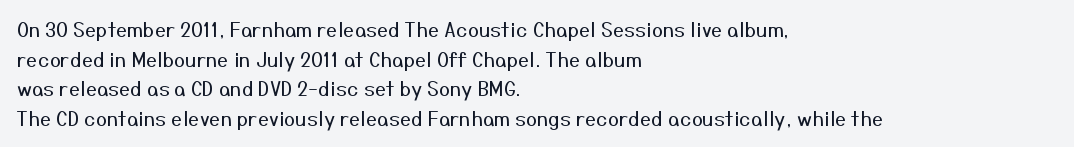
The image shows 20 px text type, upright; set left-aligned, normal line spacing (1.48x), normal letter spacing, not underlined.
